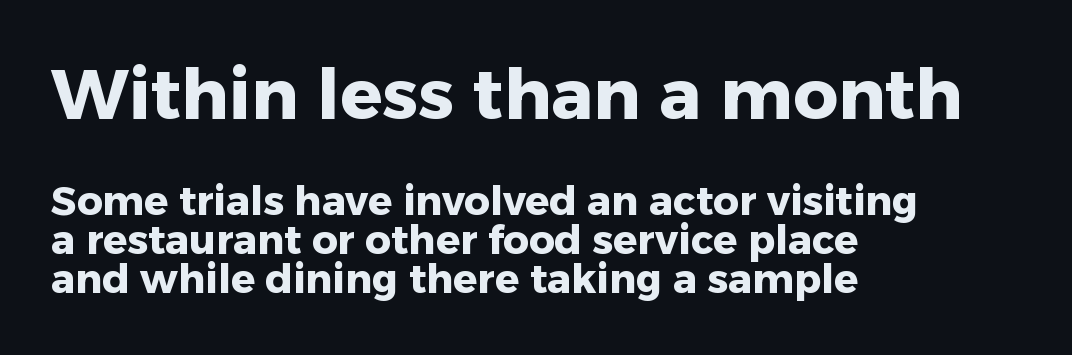
The image shows 70 px heavy sans-serif type, upright; set left-aligned, tight line spacing (0.98x), normal letter spacing, not underlined; the first (top) block is 1.75x larger; low stroke contrast and a medium x-height.
